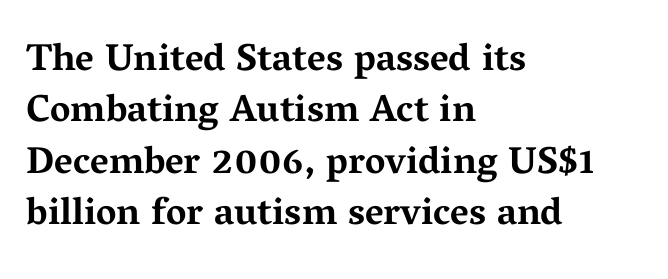
Q: Is the text bold? A: Yes.
Q: Is the text italic (slanted)? A: No, it is upright.
Q: Is the typeface a serif or a sans-serif typeface? A: Serif.
Q: Is the text underlined? A: No.
Q: How is the paragraph aligned? A: Left-aligned.
Q: Is the spacing between letters normal or unusually wide? A: Normal.
Q: Is the spacing between lines tight, normal or loose? A: Normal.
Q: Width (condensed, normal, or wide)? A: Wide.
Q: Stroke contrast? A: Medium.
Q: x-height? A: Medium.
Q: Monospaced? A: No.
